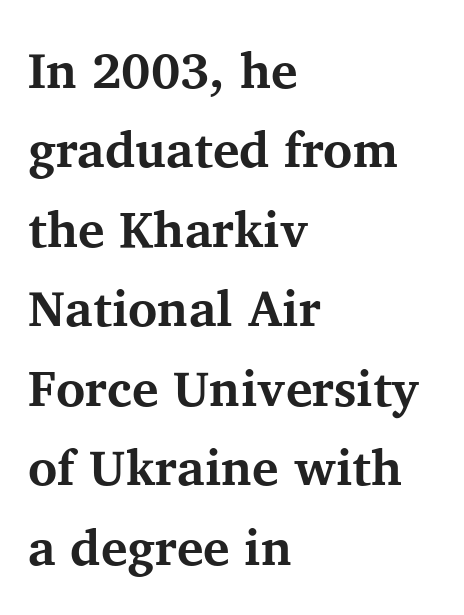
Tracking value appears to be zero — textbook default spacing. These lines were composed using upright roman letters. In CSS terms this would be text-align: left. The space between consecutive lines is moderate. These lines are rendered in a variable-pitch font.
